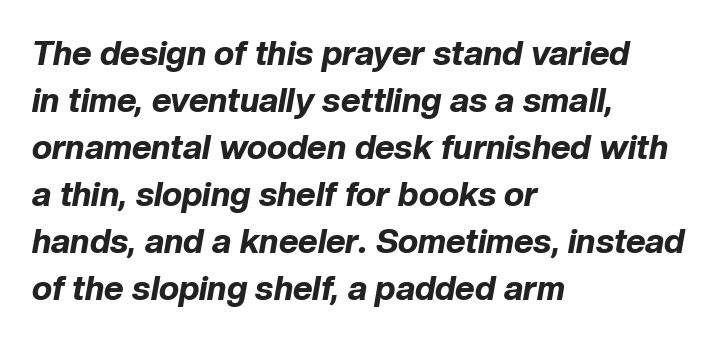
{"italic": "yes", "lean": "right", "slant_degrees": 10, "bold": "yes", "weight": "bold", "width": "normal", "stroke_contrast": "low", "x_height": "medium", "monospaced": "no", "underline": "no", "align": "left", "line_spacing": "normal", "line_spacing_ratio": 1.38, "letter_spacing": "normal", "letter_spacing_em": 0.0, "glyph_px": 34}
